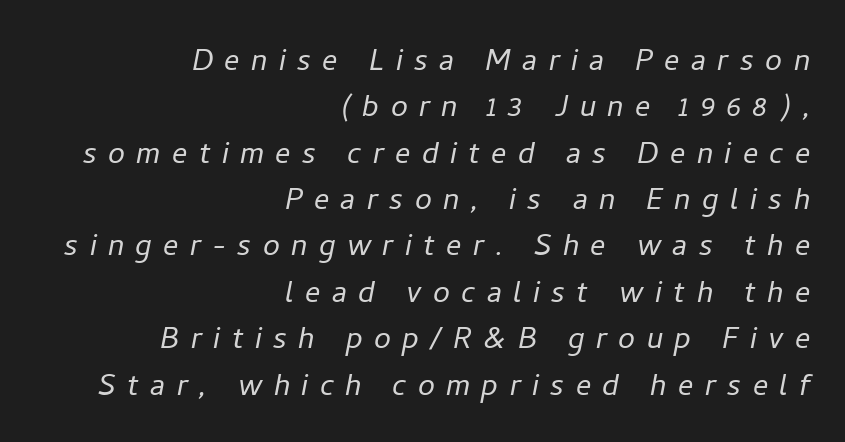
These lines are set flush right with a ragged left edge. Rule under the text: the space is simply empty. Stems and bowls with no extra thickness — not bold. The gaps between neighbouring characters are conspicuously large. Looks like regular typesetting: each glyph gets only the width it needs. In terms of posture, this sample is oblique.
